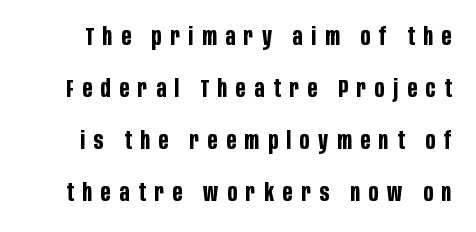
The image shows 25 px bold type, upright; set loose line spacing (2.08x), unusually wide letter spacing (+0.35 em), not underlined.
